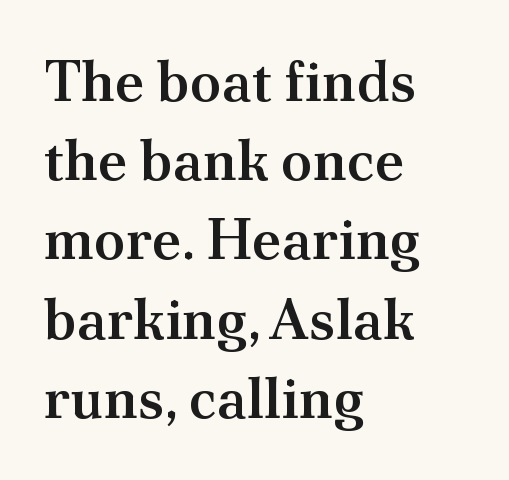
Q: Is the text bold? A: Semi-bold.
Q: Is the text italic (slanted)? A: No, it is upright.
Q: Is the typeface a serif or a sans-serif typeface? A: Serif.
Q: Is the text underlined? A: No.
Q: How is the paragraph aligned? A: Left-aligned.
Q: Is the spacing between letters normal or unusually wide? A: Normal.
Q: Is the spacing between lines tight, normal or loose? A: Normal.
Q: Width (condensed, normal, or wide)? A: Normal.
Q: Stroke contrast? A: Medium.
Q: x-height? A: Small.
Q: Monospaced? A: No.
